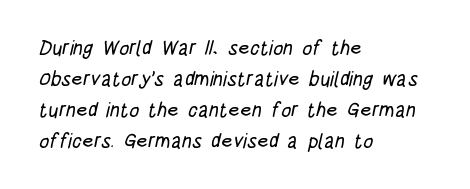
The gap between lines stays unmarked. How are the letters spaced? Ordinarily, with no added tracking. A typesetter would call this leading conventional body-copy spacing. Every row of glyphs begins at an identical x-position on the left.
